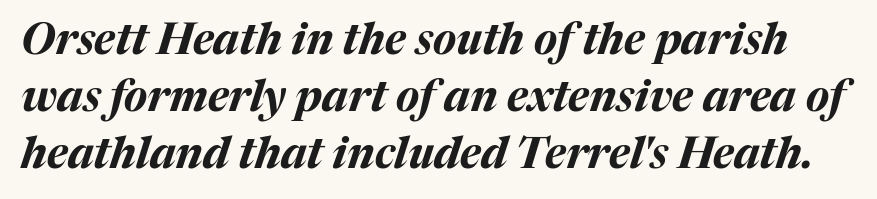
The gaps between neighbouring characters are ordinary and unremarkable. Students, this is bold: see how much ink each stroke carries. The whole block is typeset with a tilt. Glance below the letters and you will spot only blank space. Evenly set lines give the paragraph a standard silhouette.
